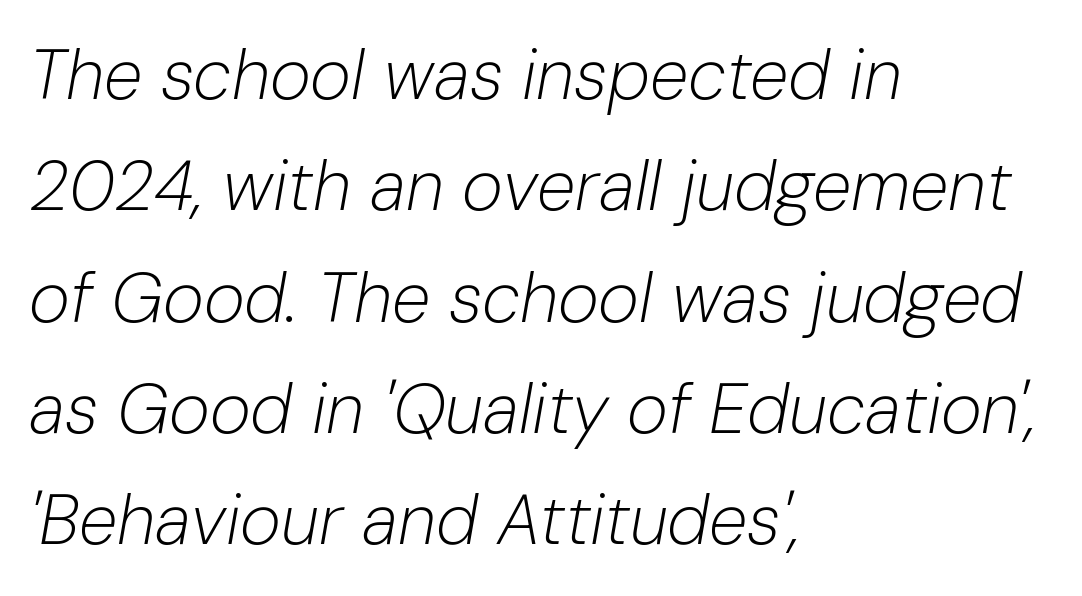
{"italic": "yes", "lean": "right", "slant_degrees": 10, "bold": "no", "weight": "light", "width": "normal", "stroke_contrast": "low", "x_height": "medium", "monospaced": "no", "underline": "no", "align": "left", "line_spacing": "normal", "line_spacing_ratio": 1.59, "letter_spacing": "normal", "letter_spacing_em": 0.0, "glyph_px": 70}
